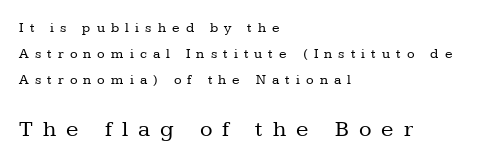
Vertical stems look standard width or narrower in stroke. Students, note that the glyphs here are deliberately spaced far apart. Two sizes are in play, and the larger belongs to the second block. If you drew a line through each stem, it would be perfectly vertical. The words here are not underlined.
